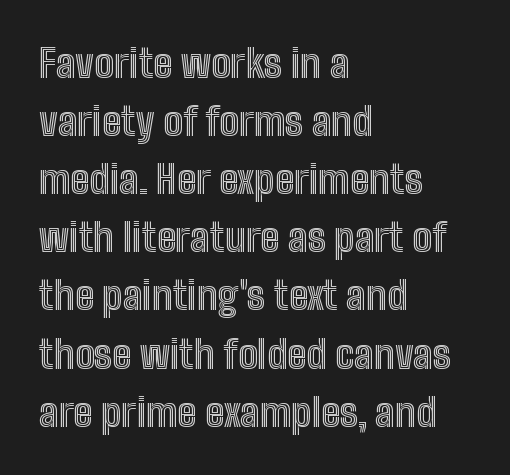
The image shows 39 px condensed type, upright; set left-aligned, normal line spacing (1.49x), normal letter spacing, not underlined; a medium x-height.
